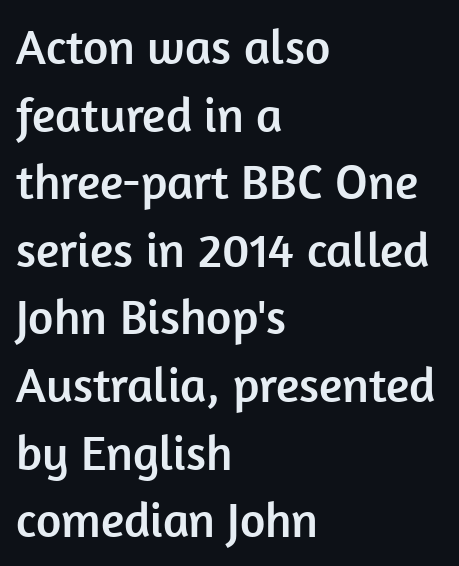
The letters advance in unequal steps, a hallmark of proportional type. Here the glyphs are tracked normally, forming tight word shapes. Anything drawn beneath the words? Only blank space. The rows are spaced the way most documents space them.
